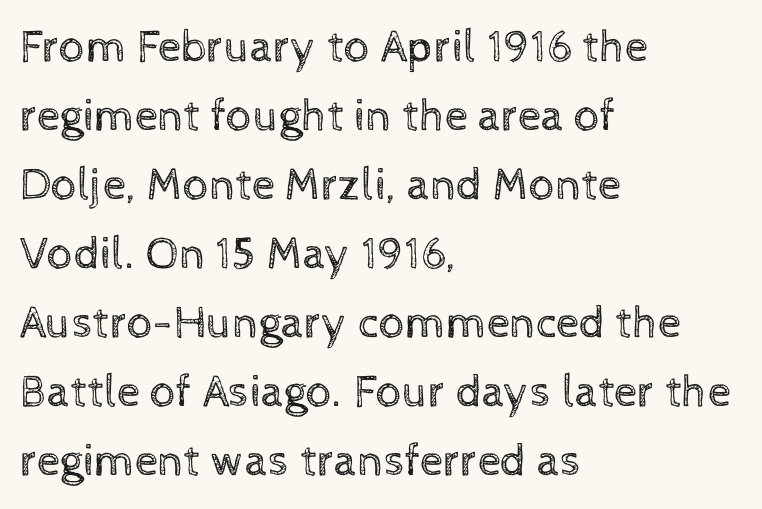
Q: Is the text bold? A: No.
Q: Is the text italic (slanted)? A: No, it is upright.
Q: Is the text underlined? A: No.
Q: How is the paragraph aligned? A: Left-aligned.
Q: Is the spacing between letters normal or unusually wide? A: Normal.
Q: Is the spacing between lines tight, normal or loose? A: Normal.
Q: Width (condensed, normal, or wide)? A: Normal.
Q: x-height? A: Medium.
Q: Monospaced? A: No.
